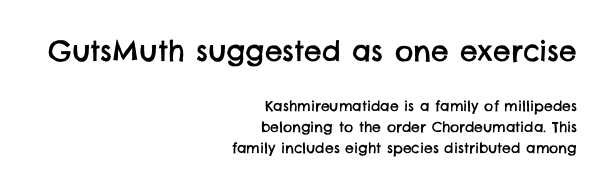
Q: Is the typeface a serif or a sans-serif typeface? A: Sans-serif.
Q: Is the text underlined? A: No.
Q: How is the paragraph aligned? A: Right-aligned.
Q: Is the spacing between letters normal or unusually wide? A: Normal.
Q: Is the spacing between lines tight, normal or loose? A: Normal.
Q: Which block of text is set in a larger size, the first (top) or the second (bottom)? A: The first (top) one.
Q: Width (condensed, normal, or wide)? A: Normal.
Q: Stroke contrast? A: Low.
Q: x-height? A: Large.
Q: Monospaced? A: No.
